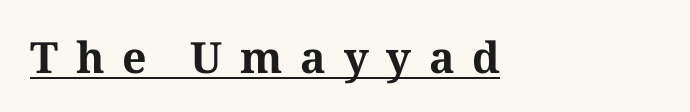
The tracking reads as deliberately expanded to a designer's eye. The font's upright variant was chosen for this text. Strokes here are thick enough to call this a true bold. The typesetter chose a ragged-right arrangement here. Glance below the letters and you will spot a drawn line.
